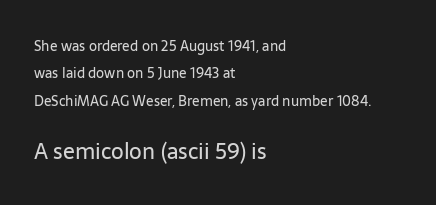
Q: Is the text bold? A: No.
Q: Is the text italic (slanted)? A: No, it is upright.
Q: Is the text underlined? A: No.
Q: How is the paragraph aligned? A: Left-aligned.
Q: Is the spacing between letters normal or unusually wide? A: Normal.
Q: Is the spacing between lines tight, normal or loose? A: Loose.
Q: Which block of text is set in a larger size, the first (top) or the second (bottom)? A: The second (bottom) one.
